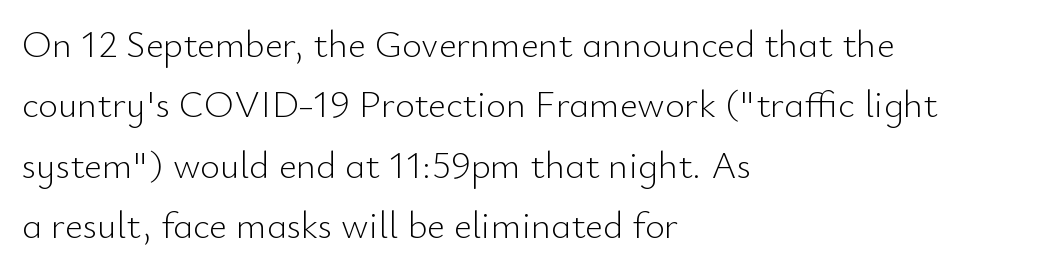
The image shows 38 px light sans-serif type, upright; set left-aligned, normal line spacing (1.59x), normal letter spacing, not underlined; low stroke contrast and a small x-height.
